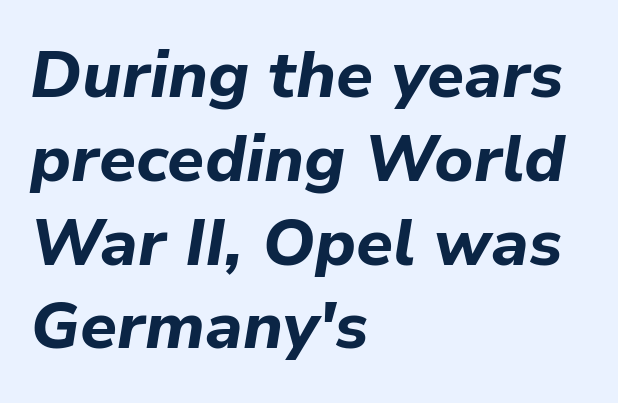
{"italic": "yes", "lean": "right", "slant_degrees": 9, "bold": "yes", "weight": "bold", "width": "normal", "stroke_contrast": "low", "x_height": "medium", "monospaced": "no", "underline": "no", "align": "left", "line_spacing": "normal", "line_spacing_ratio": 1.27, "letter_spacing": "normal", "letter_spacing_em": 0.0, "glyph_px": 66}
